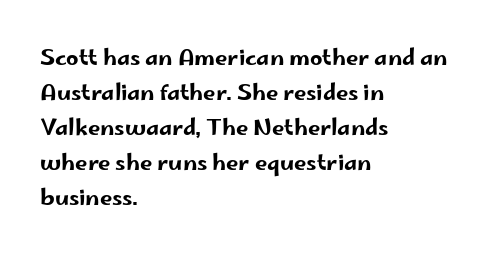
{"italic": "no", "underline": "no", "align": "left", "line_spacing": "normal", "line_spacing_ratio": 1.59, "letter_spacing": "normal", "letter_spacing_em": 0.0, "glyph_px": 22}
